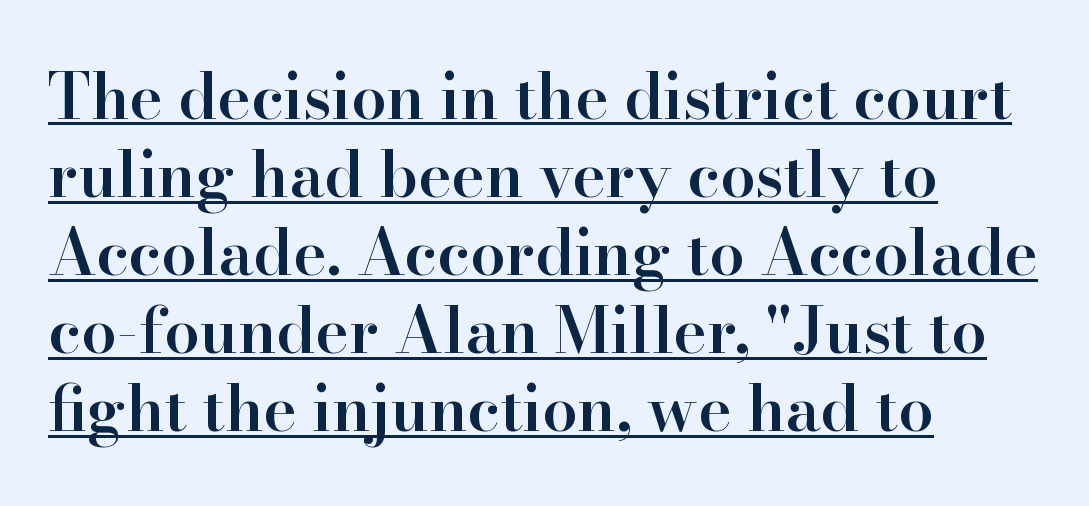
{"serif": "yes", "italic": "no", "bold": "semi", "weight": "semibold", "width": "normal", "stroke_contrast": "high", "x_height": "small", "monospaced": "no", "underline": "yes", "align": "left", "line_spacing_ratio": 1.24, "letter_spacing": "normal", "letter_spacing_em": 0.0, "glyph_px": 63}
